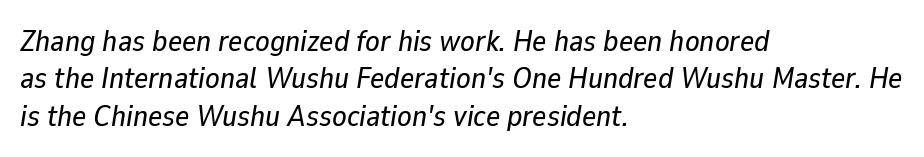
{"italic": "yes", "lean": "right", "slant_degrees": 9, "width": "normal", "stroke_contrast": "low", "x_height": "medium", "monospaced": "no", "underline": "no", "align": "left", "line_spacing": "normal", "line_spacing_ratio": 1.25, "letter_spacing": "normal", "letter_spacing_em": 0.0, "glyph_px": 30}
